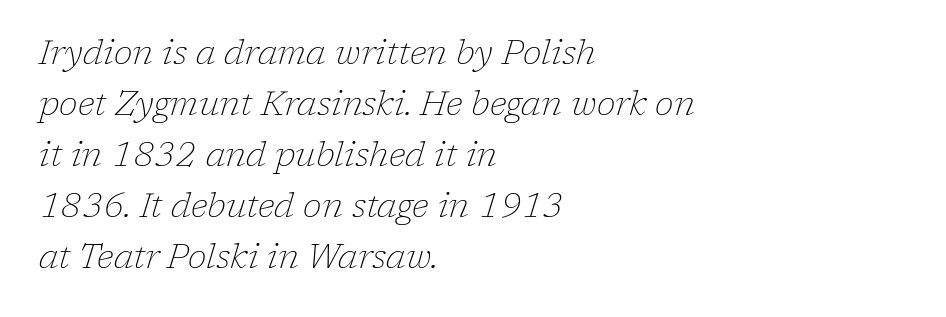
{"serif": "yes", "italic": "yes", "lean": "right", "slant_degrees": 17, "bold": "no", "weight": "thin", "width": "normal", "stroke_contrast": "low", "x_height": "medium", "monospaced": "no", "underline": "no", "align": "left", "line_spacing": "normal", "line_spacing_ratio": 1.5, "letter_spacing": "normal", "letter_spacing_em": 0.0, "glyph_px": 34}
